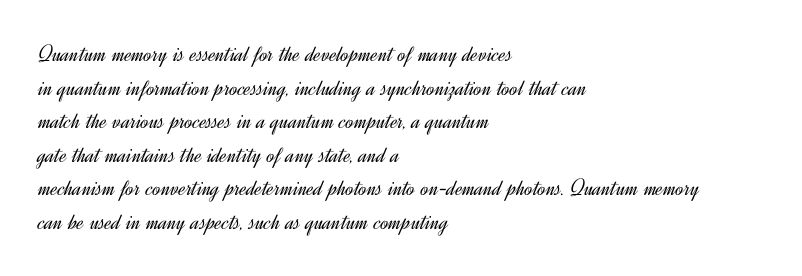
The image shows 24 px text type; set left-aligned, normal line spacing (1.4x), normal letter spacing, not underlined.
